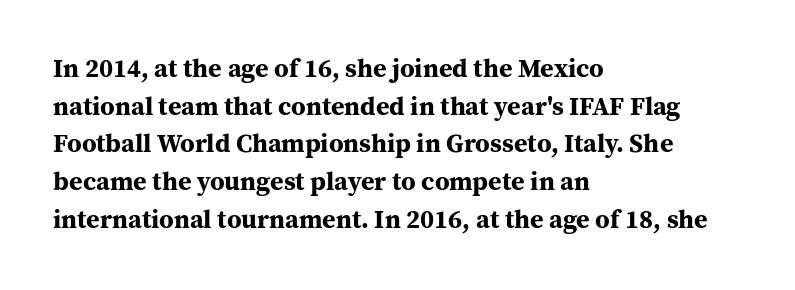
The image shows 26 px bold type, upright; set left-aligned, normal line spacing (1.45x), normal letter spacing, not underlined.
